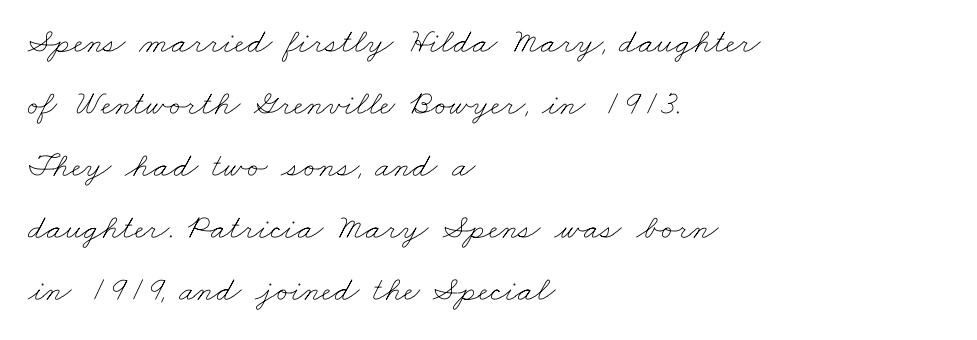
The image shows 35 px thin, wide type; set left-aligned, line spacing 1.77x, normal letter spacing, not underlined; low stroke contrast and a small x-height.
